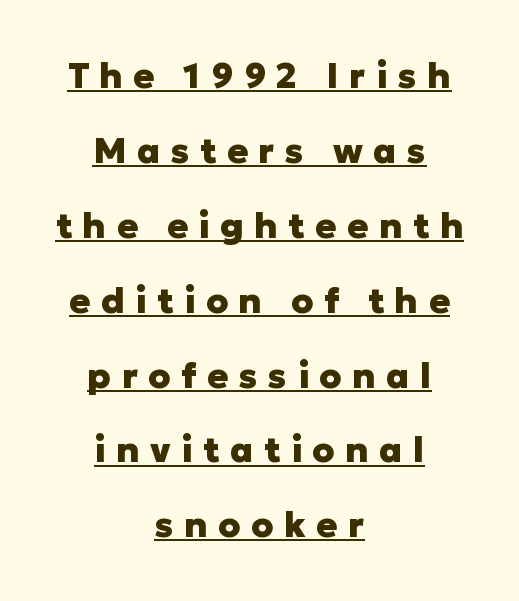
{"serif": "no", "italic": "no", "bold": "yes", "weight": "heavy", "width": "normal", "stroke_contrast": "low", "x_height": "medium", "monospaced": "no", "underline": "yes", "align": "center", "line_spacing": "loose", "line_spacing_ratio": 2.14, "letter_spacing": "wide", "letter_spacing_em": 0.3, "glyph_px": 35}
